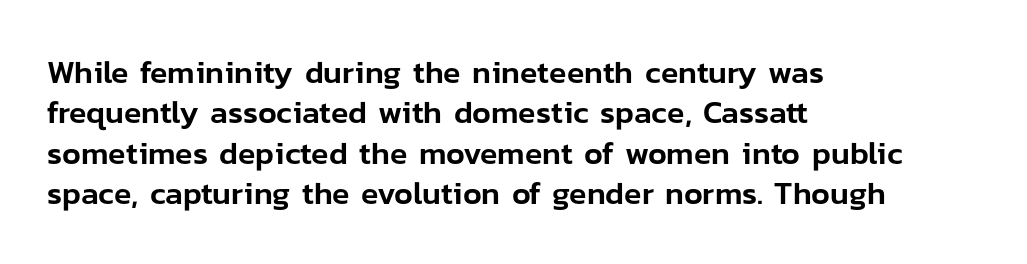
The image shows 32 px sans-serif type, upright; set left-aligned, normal line spacing (1.26x), normal letter spacing, not underlined; low stroke contrast and a medium x-height.
